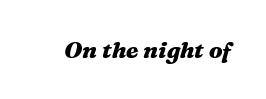
{"italic": "yes", "lean": "right", "slant_degrees": 16, "bold": "yes", "underline": "no", "letter_spacing": "normal", "letter_spacing_em": 0.0, "glyph_px": 23}
